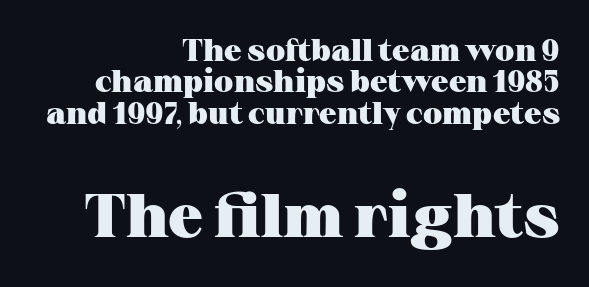
Varying glyph widths throughout — classic text-font behaviour. Old-style or modern, the face here clearly has serifs. This is the regular roman posture of the typeface. Leftover space on each line is placed entirely before the opening word.
